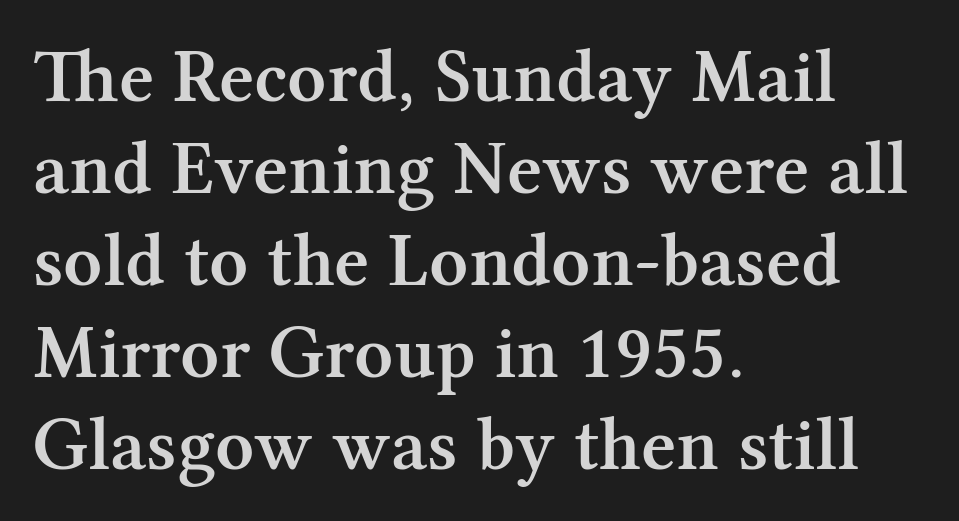
These words are printed semibold, heavier than regular yet not bold. The passage shown is typed in a proportional face where columns would drift. Default kerning and tracking; the words read as compact shapes. Short and long lines alike share a common starting point at left.
